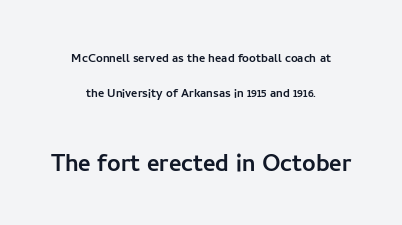
The image shows 30 px sans-serif type, upright; set centered, loose line spacing (2.34x), normal letter spacing, not underlined; the second (bottom) block is 2.0x larger; low stroke contrast and a medium x-height.
